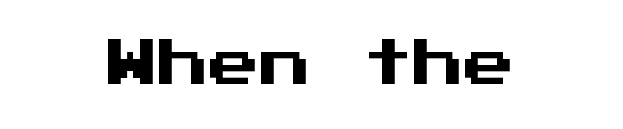
Descender tails drop into unmarked territory. Words appear dense and cohesive because spacing is normal. Nope, not italic — everything's standing straight. You can tell from the bare stems that sans-serif type was used. Looks like terminal output: every glyph gets an equal slot.
